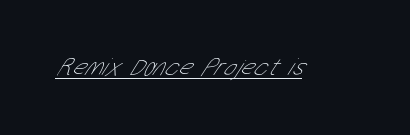
Q: Is the text bold? A: No.
Q: Is the text underlined? A: Yes.
Q: Is the spacing between letters normal or unusually wide? A: Normal.
